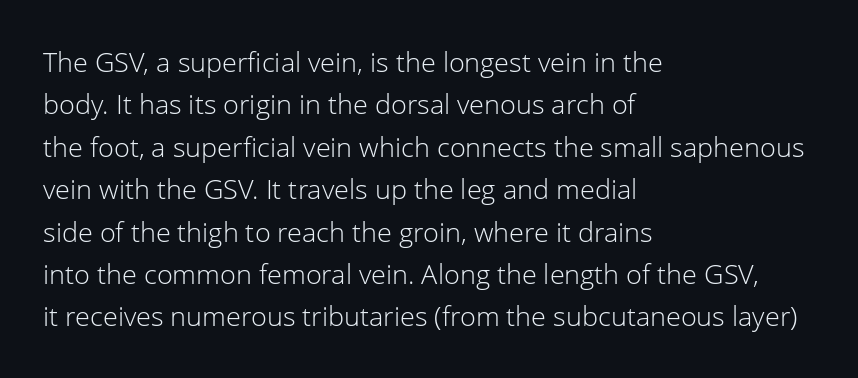
Q: Is the text bold? A: No.
Q: Is the text italic (slanted)? A: No, it is upright.
Q: Is the text underlined? A: No.
Q: How is the paragraph aligned? A: Left-aligned.
Q: Is the spacing between letters normal or unusually wide? A: Normal.
Q: Is the spacing between lines tight, normal or loose? A: Normal.
